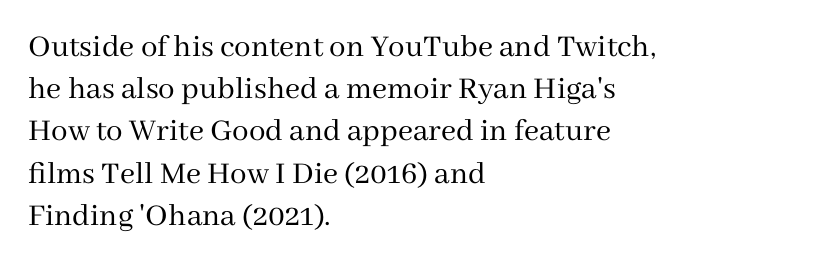
{"serif": "yes", "italic": "no", "bold": "no", "weight": "regular", "width": "normal", "stroke_contrast": "medium", "x_height": "medium", "monospaced": "no", "underline": "no", "align": "left", "line_spacing": "normal", "line_spacing_ratio": 1.28, "letter_spacing": "normal", "letter_spacing_em": 0.0, "glyph_px": 33}
